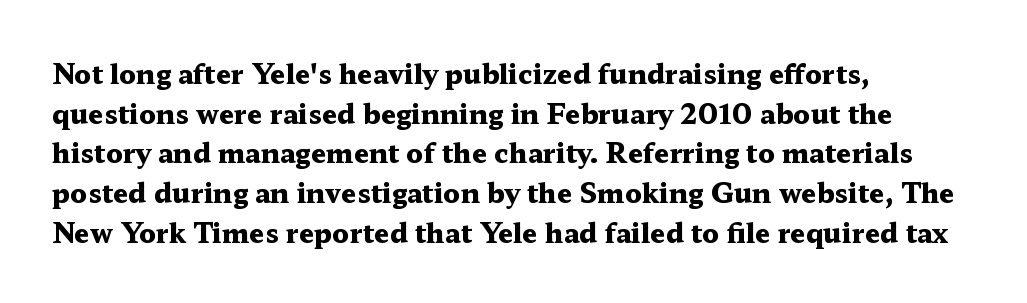
{"italic": "no", "bold": "yes", "underline": "no", "align": "left", "line_spacing": "normal", "line_spacing_ratio": 1.47, "letter_spacing": "normal", "letter_spacing_em": 0.0, "glyph_px": 27}
